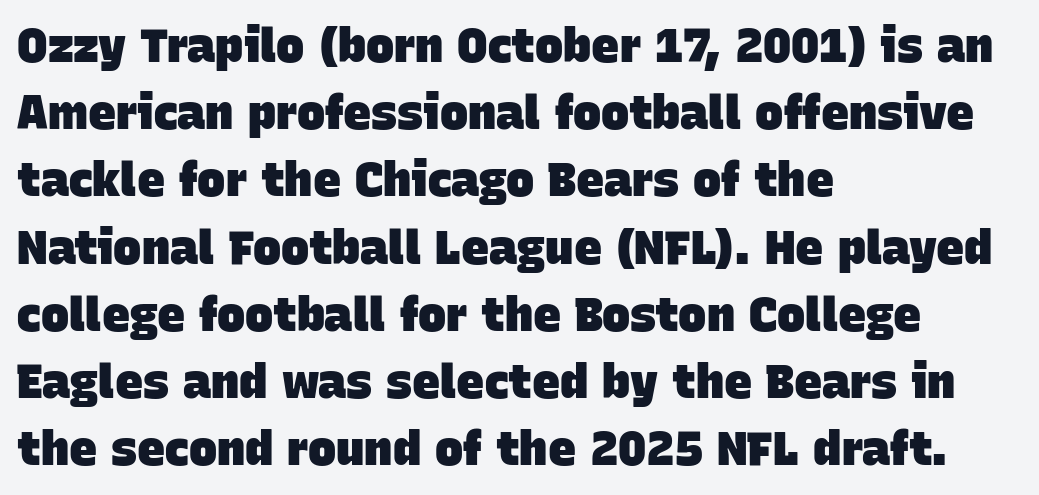
Q: Is the text bold? A: Yes.
Q: Is the typeface a serif or a sans-serif typeface? A: Sans-serif.
Q: Is the text underlined? A: No.
Q: How is the paragraph aligned? A: Left-aligned.
Q: Is the spacing between letters normal or unusually wide? A: Normal.
Q: Is the spacing between lines tight, normal or loose? A: Normal.
Q: Width (condensed, normal, or wide)? A: Normal.
Q: Stroke contrast? A: Low.
Q: x-height? A: Large.
Q: Monospaced? A: No.
